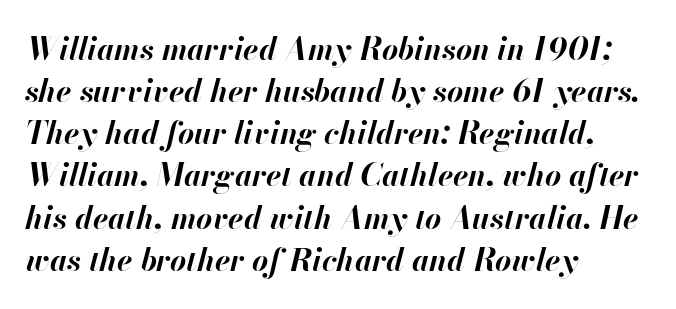
Q: Is the text bold? A: Yes.
Q: Is the text italic (slanted)? A: Yes, it leans right by about 13 degrees.
Q: Is the text underlined? A: No.
Q: How is the paragraph aligned? A: Left-aligned.
Q: Is the spacing between letters normal or unusually wide? A: Normal.
Q: Is the spacing between lines tight, normal or loose? A: Normal.
Q: Width (condensed, normal, or wide)? A: Normal.
Q: Stroke contrast? A: High.
Q: x-height? A: Small.
Q: Monospaced? A: No.
